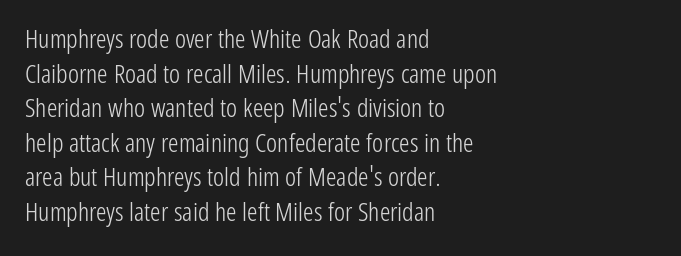
The image shows 26 px text type, upright; set left-aligned, normal line spacing (1.33x), normal letter spacing, not underlined.
